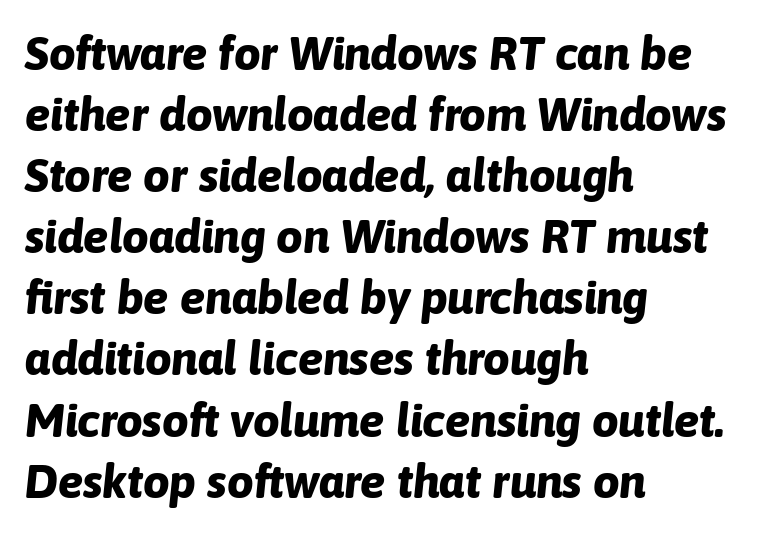
Successive baselines arrive at the customary interval. The passage shown is emphatically bold. Short and long lines alike share a common starting point at left. No extra tracking has been applied to these lines. Notice how the stems are inclined rather than vertical — that's the hallmark of italics. Just letters on the line, the space beneath them empty.
